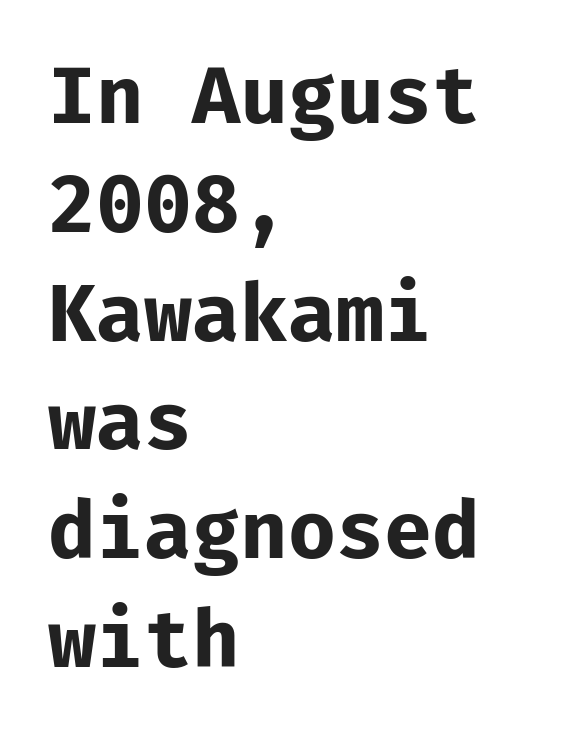
{"serif": "no", "italic": "no", "bold": "yes", "weight": "bold", "width": "normal", "stroke_contrast": "low", "x_height": "medium", "monospaced": "yes", "underline": "no", "align": "left", "line_spacing": "normal", "line_spacing_ratio": 1.36, "letter_spacing": "normal", "letter_spacing_em": 0.0, "glyph_px": 80}
